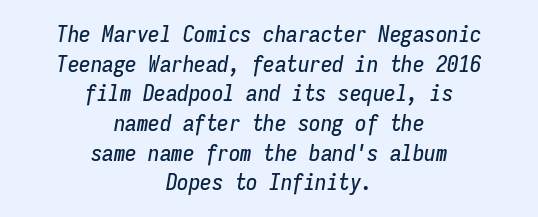
The image shows 23 px text type, italic (leaning right); set centered, normal line spacing (1.29x), normal letter spacing, not underlined.
